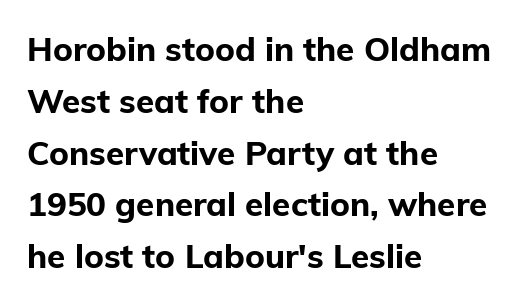
{"serif": "no", "italic": "no", "bold": "yes", "weight": "bold", "width": "normal", "stroke_contrast": "low", "x_height": "medium", "monospaced": "no", "underline": "no", "align": "left", "line_spacing": "normal", "line_spacing_ratio": 1.57, "letter_spacing": "normal", "letter_spacing_em": 0.0, "glyph_px": 33}
